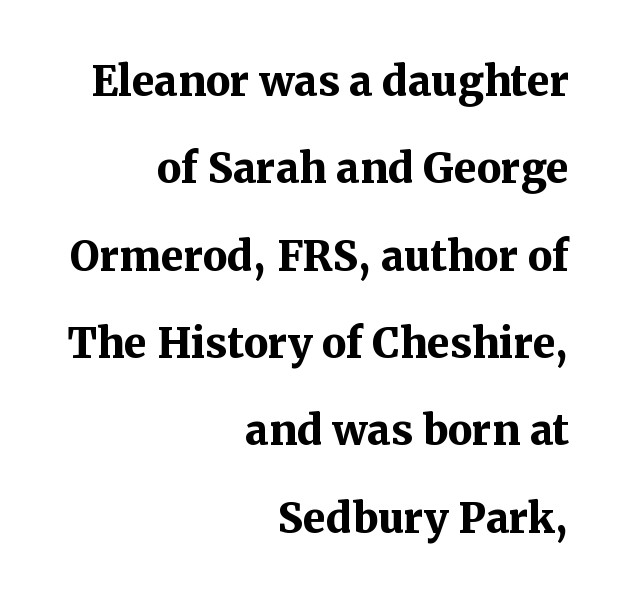
Horizontally, the lines are justified to the trailing edge only. Varying glyph widths throughout — classic text-font behaviour. You could fit nearly another row in the gap between these rows. Little horizontal feet cap the strokes, marking this as serif type.
